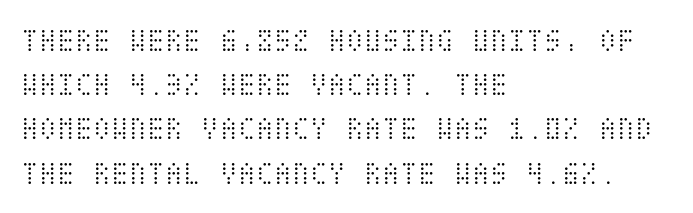
Q: Is the text bold? A: No.
Q: Is the text italic (slanted)? A: No, it is upright.
Q: Is the text underlined? A: No.
Q: How is the paragraph aligned? A: Left-aligned.
Q: Is the spacing between letters normal or unusually wide? A: Normal.
Q: Is the spacing between lines tight, normal or loose? A: Normal.
Q: Width (condensed, normal, or wide)? A: Condensed.
Q: Stroke contrast? A: Medium.
Q: x-height? A: Large.
